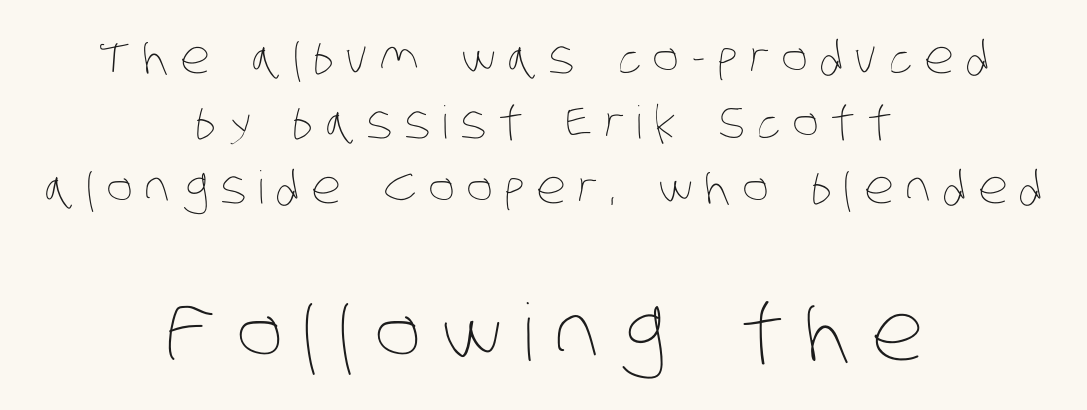
Q: Is the text bold? A: No.
Q: Is the text underlined? A: No.
Q: How is the paragraph aligned? A: Centered.
Q: Is the spacing between letters normal or unusually wide? A: Unusually wide.
Q: Is the spacing between lines tight, normal or loose? A: Normal.
Q: Which block of text is set in a larger size, the first (top) or the second (bottom)? A: The second (bottom) one.
Q: Width (condensed, normal, or wide)? A: Condensed.
Q: Stroke contrast? A: Low.
Q: x-height? A: Large.
Q: Monospaced? A: No.
